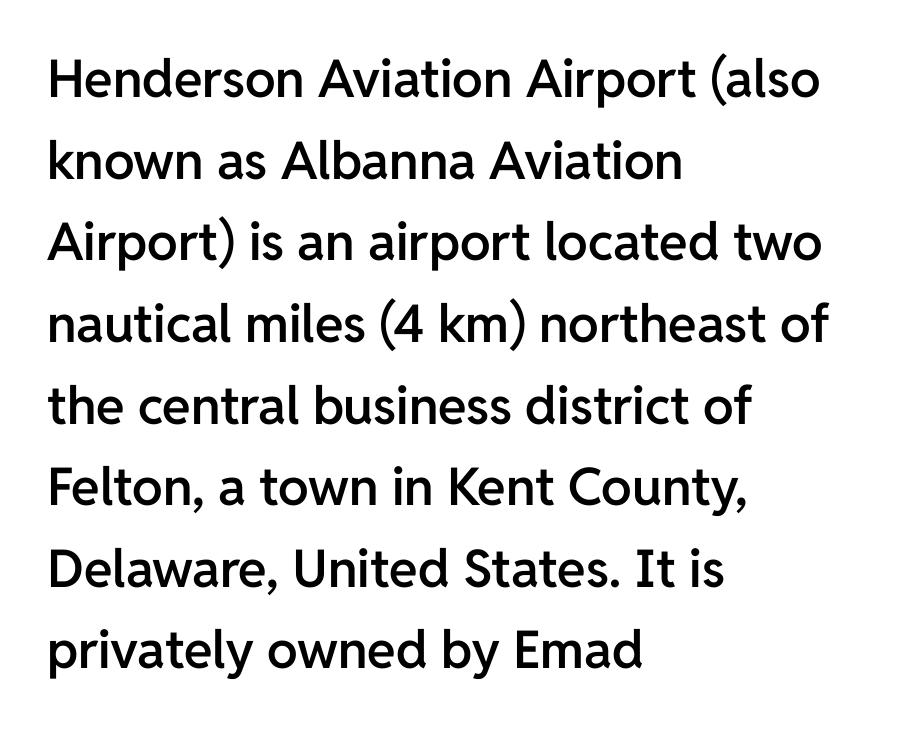
{"serif": "no", "italic": "no", "bold": "semi", "weight": "semibold", "width": "normal", "stroke_contrast": "low", "x_height": "medium", "monospaced": "no", "underline": "no", "align": "left", "line_spacing": "normal", "line_spacing_ratio": 1.57, "letter_spacing": "normal", "letter_spacing_em": 0.0, "glyph_px": 52}
